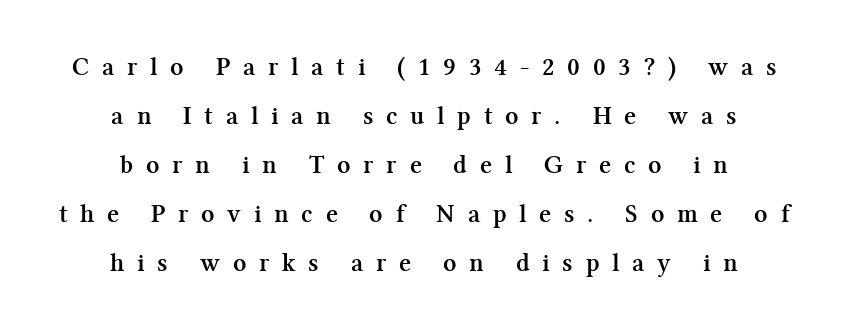
The image shows 26 px bold type, upright; set centered, line spacing 1.88x, unusually wide letter spacing (+0.49 em), not underlined.
